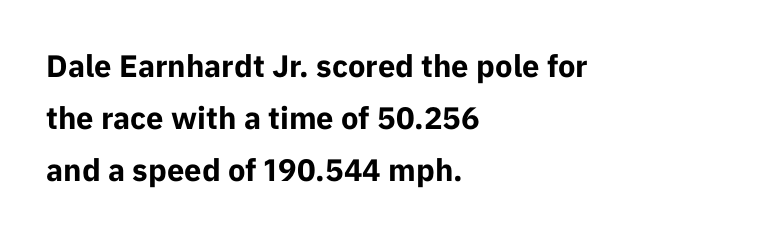
Q: Is the text bold? A: Yes.
Q: Is the text italic (slanted)? A: No, it is upright.
Q: Is the typeface a serif or a sans-serif typeface? A: Sans-serif.
Q: Is the text underlined? A: No.
Q: How is the paragraph aligned? A: Left-aligned.
Q: Is the spacing between letters normal or unusually wide? A: Normal.
Q: Is the spacing between lines tight, normal or loose? A: Normal.
Q: Width (condensed, normal, or wide)? A: Normal.
Q: Stroke contrast? A: Low.
Q: x-height? A: Medium.
Q: Monospaced? A: No.
